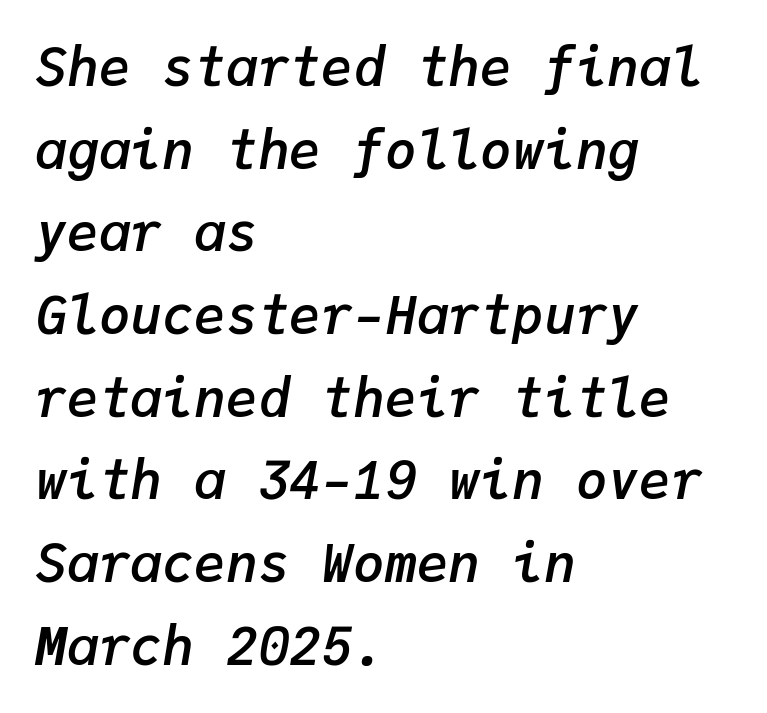
The image shows 53 px semibold type, italic (leaning right), monospaced; set left-aligned, normal line spacing (1.56x), normal letter spacing, not underlined; low stroke contrast and a medium x-height.
